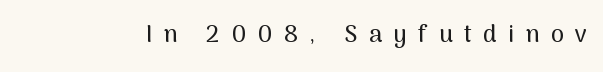
The image shows 24 px text type, upright; set unusually wide letter spacing (+0.47 em), not underlined.
